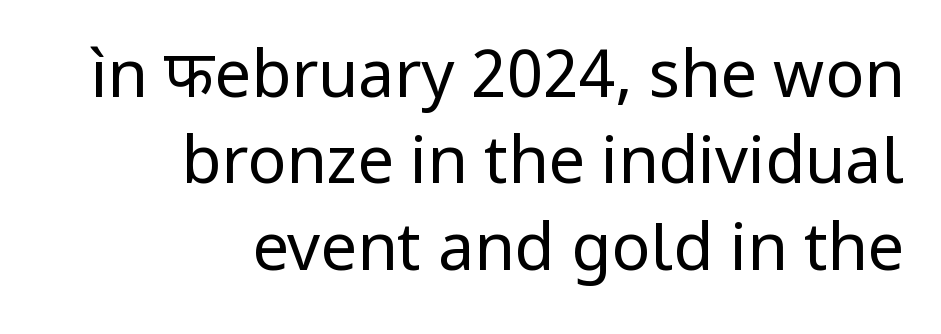
Q: Is the text bold? A: No.
Q: Is the text italic (slanted)? A: No, it is upright.
Q: Is the typeface a serif or a sans-serif typeface? A: Sans-serif.
Q: Is the text underlined? A: No.
Q: How is the paragraph aligned? A: Right-aligned.
Q: Is the spacing between letters normal or unusually wide? A: Normal.
Q: Is the spacing between lines tight, normal or loose? A: Normal.
Q: Width (condensed, normal, or wide)? A: Normal.
Q: Stroke contrast? A: Low.
Q: x-height? A: Medium.
Q: Monospaced? A: No.
